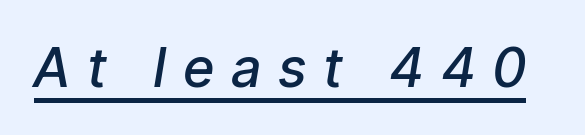
Q: Is the text bold? A: Semi-bold.
Q: Is the text italic (slanted)? A: Yes, it leans right by about 9 degrees.
Q: Is the text underlined? A: Yes.
Q: Is the spacing between letters normal or unusually wide? A: Unusually wide.
Q: Width (condensed, normal, or wide)? A: Condensed.
Q: Stroke contrast? A: Low.
Q: x-height? A: Medium.
Q: Monospaced? A: No.
